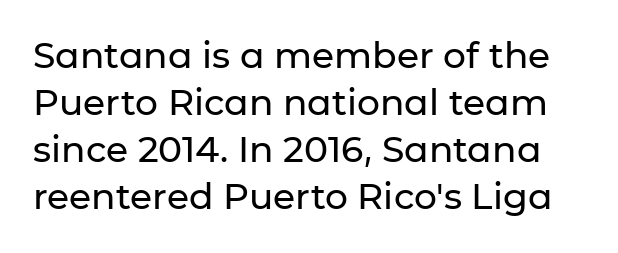
Q: Is the text italic (slanted)? A: No, it is upright.
Q: Is the typeface a serif or a sans-serif typeface? A: Sans-serif.
Q: Is the text underlined? A: No.
Q: Is the spacing between letters normal or unusually wide? A: Normal.
Q: Is the spacing between lines tight, normal or loose? A: Normal.
Q: Width (condensed, normal, or wide)? A: Normal.
Q: Stroke contrast? A: Low.
Q: x-height? A: Medium.
Q: Monospaced? A: No.
